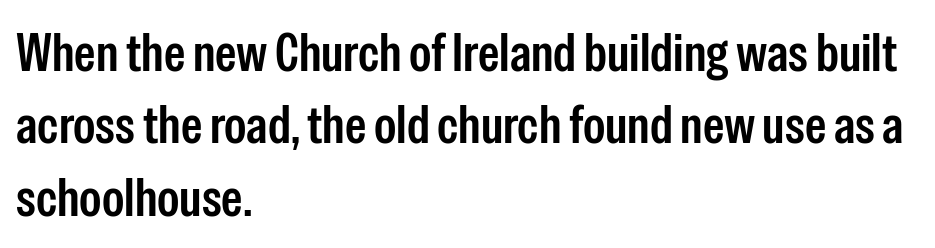
The image shows 54 px semibold, condensed sans-serif type, upright; set left-aligned, normal line spacing (1.34x), normal letter spacing, not underlined; low stroke contrast and a medium x-height.
